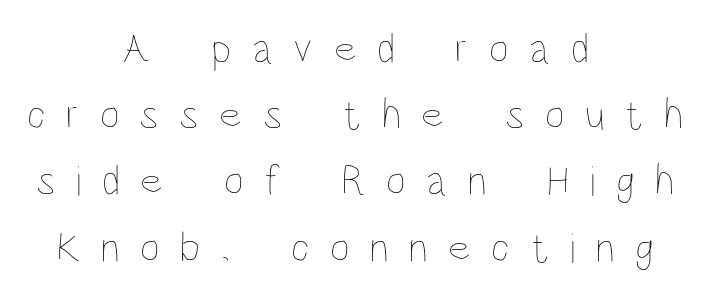
The image shows 43 px thin, condensed type, upright; set centered, normal line spacing (1.54x), unusually wide letter spacing (+0.48 em), not underlined; low stroke contrast and a large x-height.
